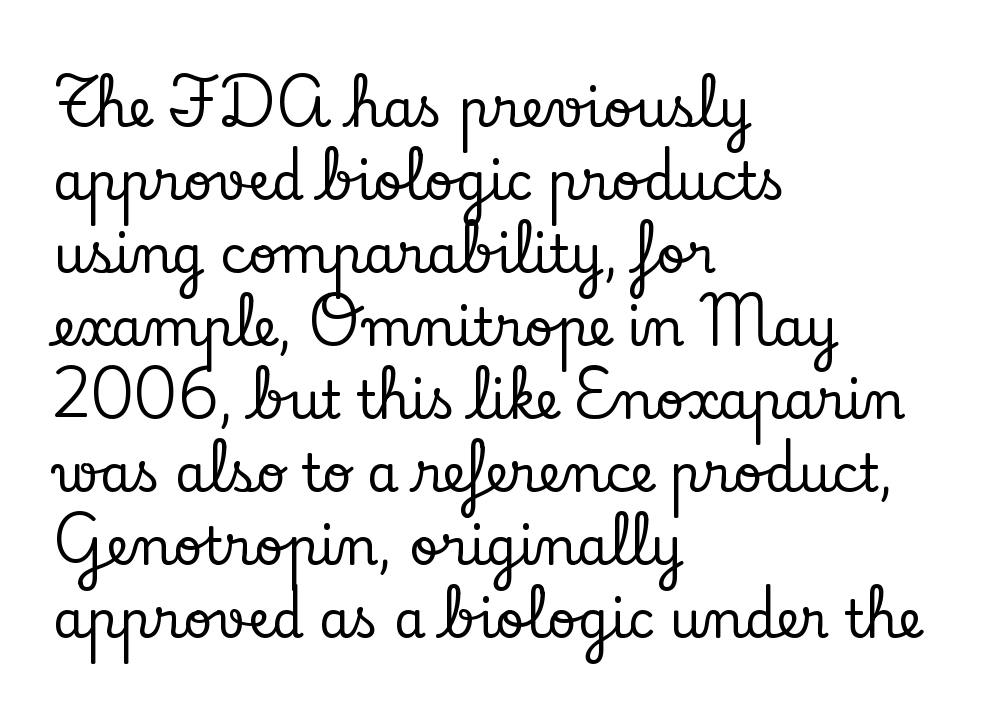
{"serif": "yes", "italic": "no", "width": "normal", "stroke_contrast": "low", "x_height": "small", "monospaced": "no", "underline": "no", "align": "left", "line_spacing": "normal", "line_spacing_ratio": 1.43, "letter_spacing": "normal", "letter_spacing_em": 0.0, "glyph_px": 51}
